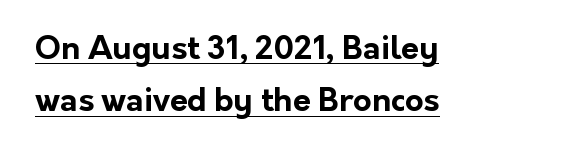
{"serif": "no", "italic": "no", "bold": "yes", "weight": "bold", "width": "normal", "stroke_contrast": "low", "x_height": "medium", "monospaced": "no", "underline": "yes", "align": "left", "line_spacing": "normal", "line_spacing_ratio": 1.63, "letter_spacing": "normal", "letter_spacing_em": 0.0, "glyph_px": 32}
